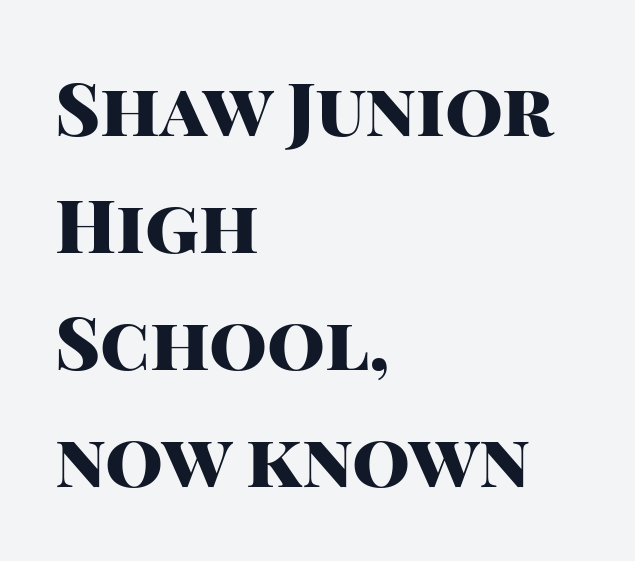
Q: Is the text bold? A: Yes.
Q: Is the text italic (slanted)? A: No, it is upright.
Q: Is the typeface a serif or a sans-serif typeface? A: Sans-serif.
Q: Is the text underlined? A: No.
Q: How is the paragraph aligned? A: Left-aligned.
Q: Is the spacing between letters normal or unusually wide? A: Normal.
Q: Is the spacing between lines tight, normal or loose? A: Normal.
Q: Width (condensed, normal, or wide)? A: Normal.
Q: Stroke contrast? A: High.
Q: x-height? A: Large.
Q: Monospaced? A: No.
